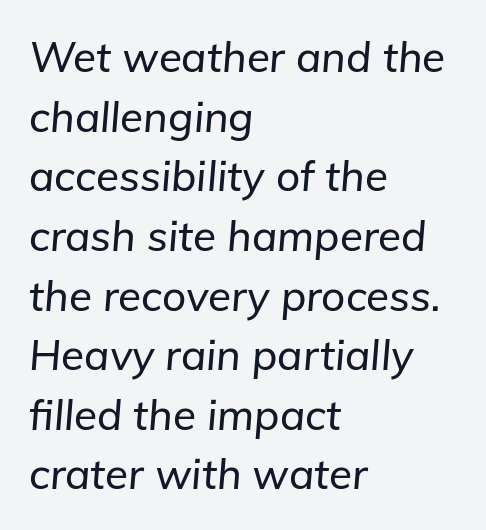
Q: Is the text italic (slanted)? A: Yes, it leans right by about 5 degrees.
Q: Is the text underlined? A: No.
Q: How is the paragraph aligned? A: Left-aligned.
Q: Is the spacing between letters normal or unusually wide? A: Normal.
Q: Is the spacing between lines tight, normal or loose? A: Normal.
Q: Width (condensed, normal, or wide)? A: Normal.
Q: Stroke contrast? A: Low.
Q: x-height? A: Medium.
Q: Monospaced? A: No.
